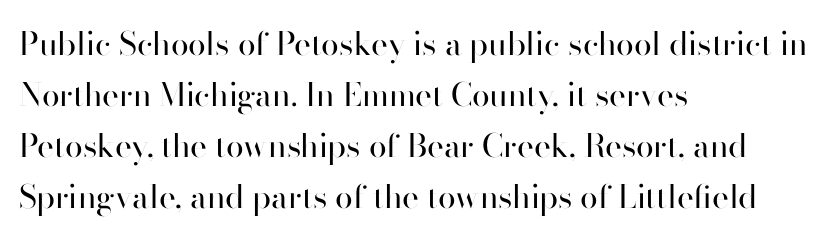
A classic flush-left, rag-right setting is used for this passage. Standard letterfit; no display-style spreading of the glyphs. Nothing sits at the stroke ends, so this counts as sans-serif. Leading matches the norm, producing a regular column. Style check: upright. Is this a fixed-width face? No — the glyphs have proportional, varying widths.
